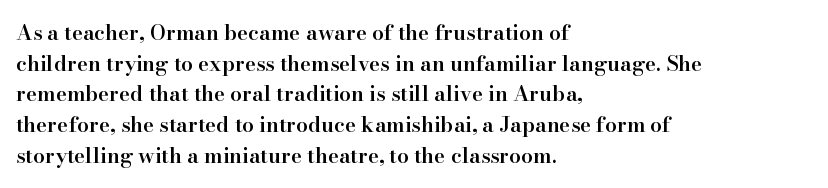
{"italic": "no", "bold": "semi", "underline": "no", "align": "left", "line_spacing": "normal", "line_spacing_ratio": 1.46, "letter_spacing": "normal", "letter_spacing_em": 0.0, "glyph_px": 21}
